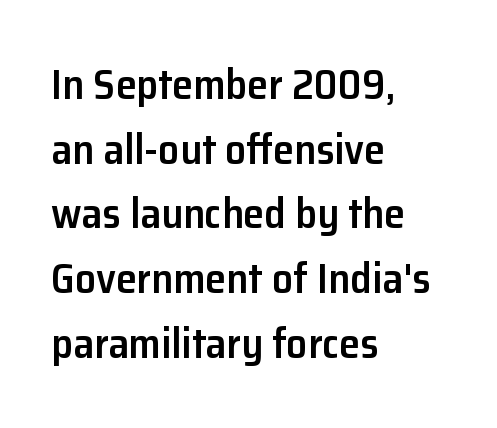
Q: Is the text bold? A: Semi-bold.
Q: Is the text italic (slanted)? A: No, it is upright.
Q: Is the typeface a serif or a sans-serif typeface? A: Sans-serif.
Q: Is the text underlined? A: No.
Q: How is the paragraph aligned? A: Left-aligned.
Q: Is the spacing between letters normal or unusually wide? A: Normal.
Q: Is the spacing between lines tight, normal or loose? A: Normal.
Q: Width (condensed, normal, or wide)? A: Normal.
Q: Stroke contrast? A: Low.
Q: x-height? A: Medium.
Q: Monospaced? A: No.
